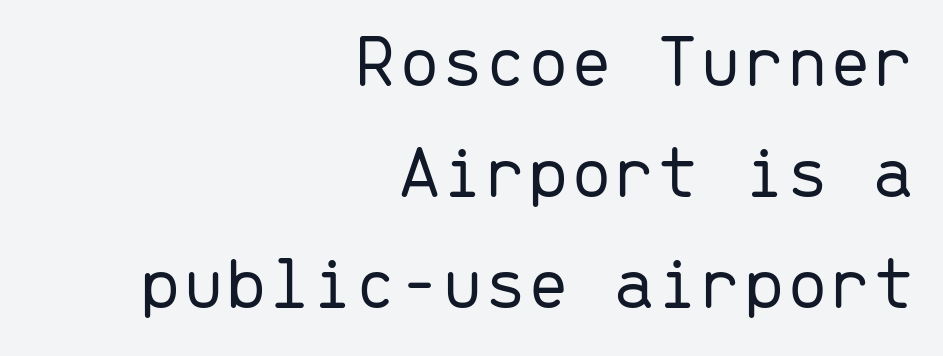
The image shows 77 px light sans-serif type, upright, monospaced; set right-aligned, normal line spacing (1.44x), normal letter spacing, not underlined; low stroke contrast and a medium x-height.
